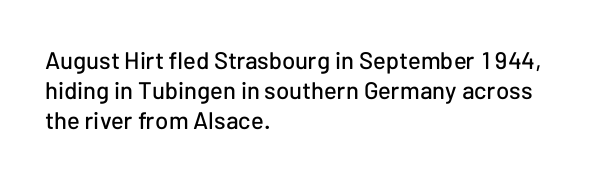
{"italic": "no", "underline": "no", "align": "left", "line_spacing": "normal", "line_spacing_ratio": 1.25, "letter_spacing": "normal", "letter_spacing_em": 0.0, "glyph_px": 24}
